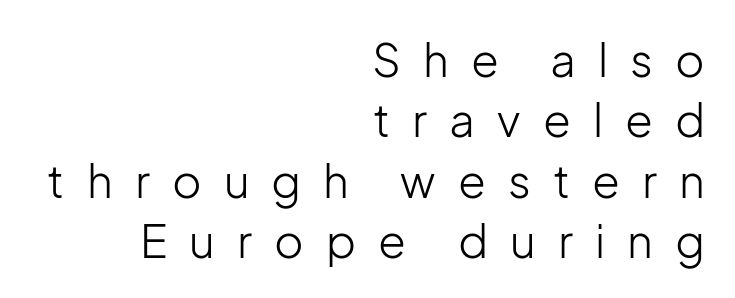
Bold? No — there's no thickening of the strokes. What stands out about the letter spacing? Its width — letters are far apart. Posture: vertical. Character widths vary here, with narrow letters taking less room than wide ones. A flush-right, rag-left setting is used for this passage.
